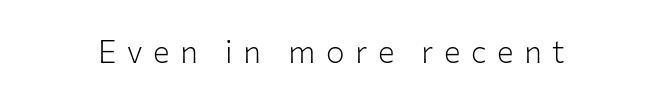
The image shows 31 px light sans-serif type, upright; set unusually wide letter spacing (+0.34 em), not underlined; low stroke contrast and a medium x-height.
